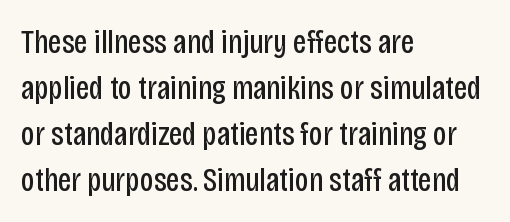
{"serif": "no", "italic": "no", "bold": "no", "weight": "regular", "width": "condensed", "stroke_contrast": "low", "x_height": "large", "monospaced": "no", "underline": "no", "align": "left", "line_spacing": "normal", "line_spacing_ratio": 1.35, "letter_spacing": "normal", "letter_spacing_em": 0.0, "glyph_px": 34}
